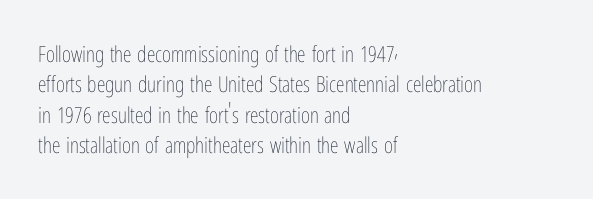
The image shows 22 px text type, upright; set left-aligned, normal line spacing (1.38x), normal letter spacing, not underlined.
